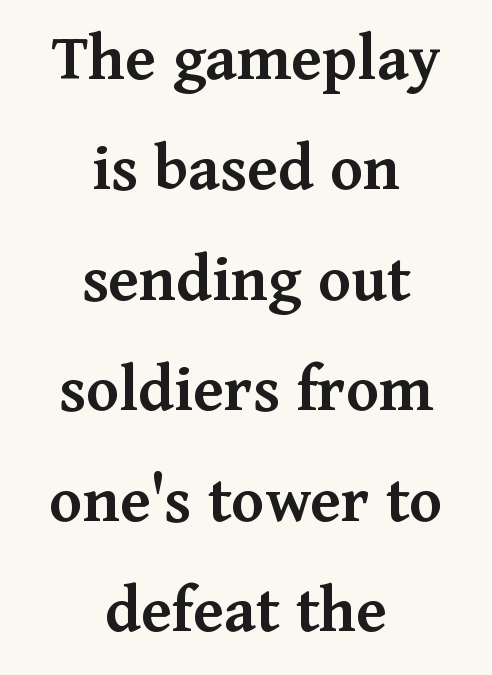
Q: Is the text bold? A: Semi-bold.
Q: Is the text italic (slanted)? A: No, it is upright.
Q: Is the typeface a serif or a sans-serif typeface? A: Serif.
Q: Is the text underlined? A: No.
Q: How is the paragraph aligned? A: Centered.
Q: Is the spacing between letters normal or unusually wide? A: Normal.
Q: Is the spacing between lines tight, normal or loose? A: Normal.
Q: Width (condensed, normal, or wide)? A: Normal.
Q: Stroke contrast? A: Medium.
Q: x-height? A: Medium.
Q: Monospaced? A: No.
